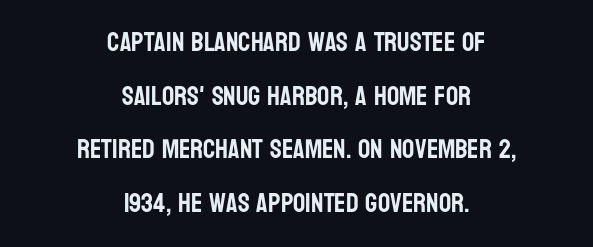
Q: Is the text italic (slanted)? A: No, it is upright.
Q: Is the text underlined? A: No.
Q: How is the paragraph aligned? A: Centered.
Q: Is the spacing between letters normal or unusually wide? A: Normal.
Q: Is the spacing between lines tight, normal or loose? A: Loose.
